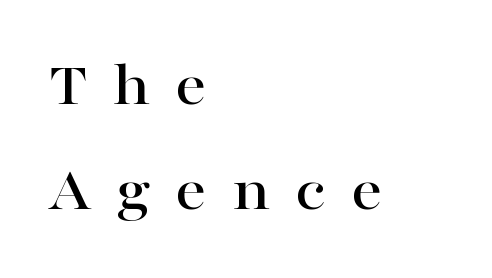
You can tell from the footed stems that serif type was used. This sample has the flowing, uneven cadence of proportional lettering. Short note: letters widely spaced. The paragraph shown leans on its left margin. The gap between lines stays unmarked. It's the straight-up-and-down kind of type.
